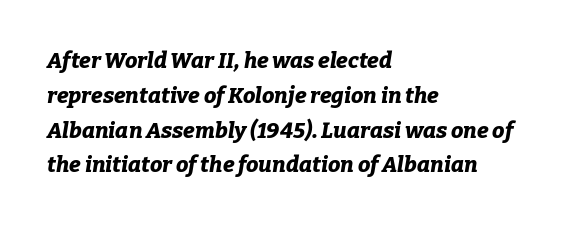
The image shows 22 px bold type, italic (leaning right); set left-aligned, normal line spacing (1.58x), normal letter spacing, not underlined.
